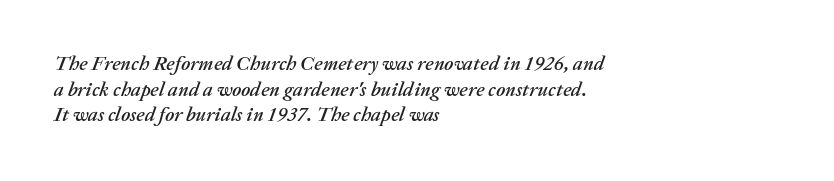
{"italic": "yes", "lean": "right", "slant_degrees": 20, "underline": "no", "align": "left", "line_spacing": "normal", "line_spacing_ratio": 1.28, "letter_spacing": "normal", "letter_spacing_em": 0.0, "glyph_px": 20}
